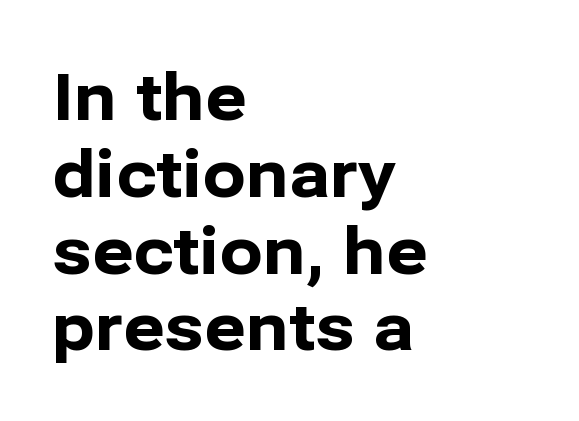
{"serif": "no", "italic": "no", "bold": "yes", "weight": "bold", "width": "normal", "stroke_contrast": "low", "x_height": "medium", "monospaced": "no", "underline": "no", "align": "left", "line_spacing_ratio": 1.2, "letter_spacing": "normal", "letter_spacing_em": 0.0, "glyph_px": 64}
